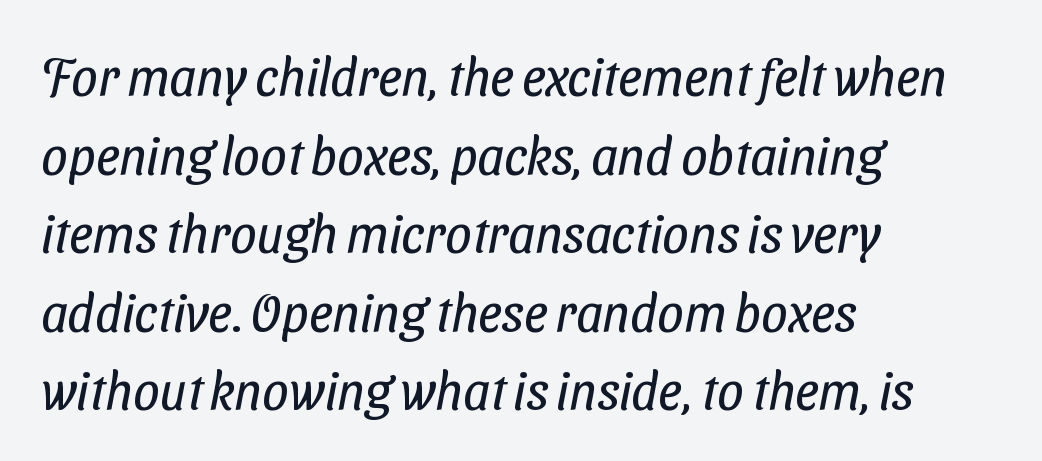
Q: Is the text bold? A: No.
Q: Is the typeface a serif or a sans-serif typeface? A: Sans-serif.
Q: Is the text underlined? A: No.
Q: How is the paragraph aligned? A: Left-aligned.
Q: Is the spacing between letters normal or unusually wide? A: Normal.
Q: Is the spacing between lines tight, normal or loose? A: Normal.
Q: Width (condensed, normal, or wide)? A: Condensed.
Q: Stroke contrast? A: Low.
Q: x-height? A: Medium.
Q: Monospaced? A: No.
